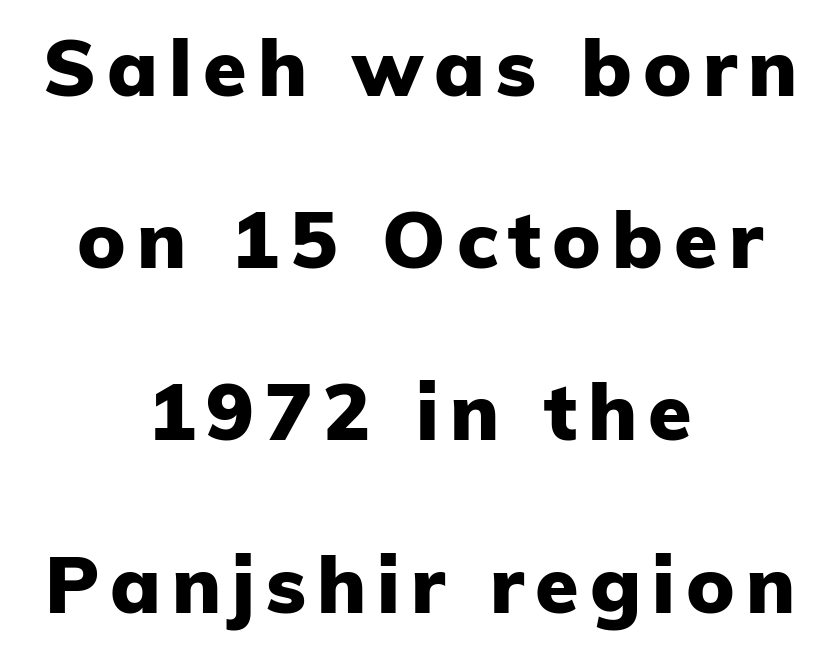
Q: Is the text bold? A: Yes.
Q: Is the text italic (slanted)? A: No, it is upright.
Q: Is the typeface a serif or a sans-serif typeface? A: Sans-serif.
Q: Is the text underlined? A: No.
Q: How is the paragraph aligned? A: Centered.
Q: Is the spacing between lines tight, normal or loose? A: Loose.
Q: Width (condensed, normal, or wide)? A: Normal.
Q: Stroke contrast? A: Low.
Q: x-height? A: Medium.
Q: Monospaced? A: No.
